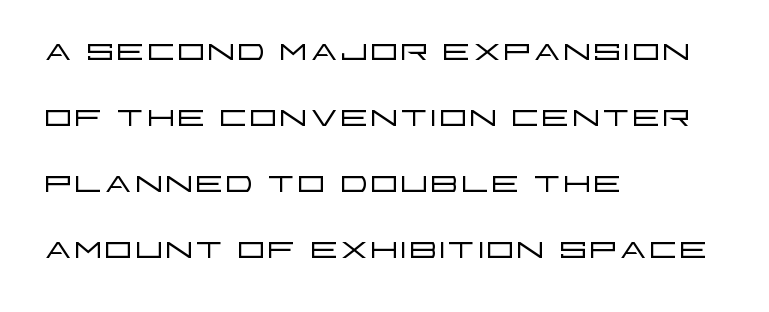
This sample is left-justified, so line endings fall wherever the words run out. The letters stand straight up with perfectly vertical stems. The rendering uses natural spacing where letterforms have individual widths. Unmarked baselines from the first word to the last.
